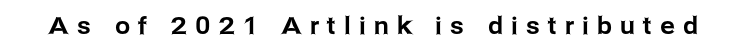
{"italic": "no", "underline": "no", "letter_spacing": "wide", "letter_spacing_em": 0.35, "glyph_px": 24}
